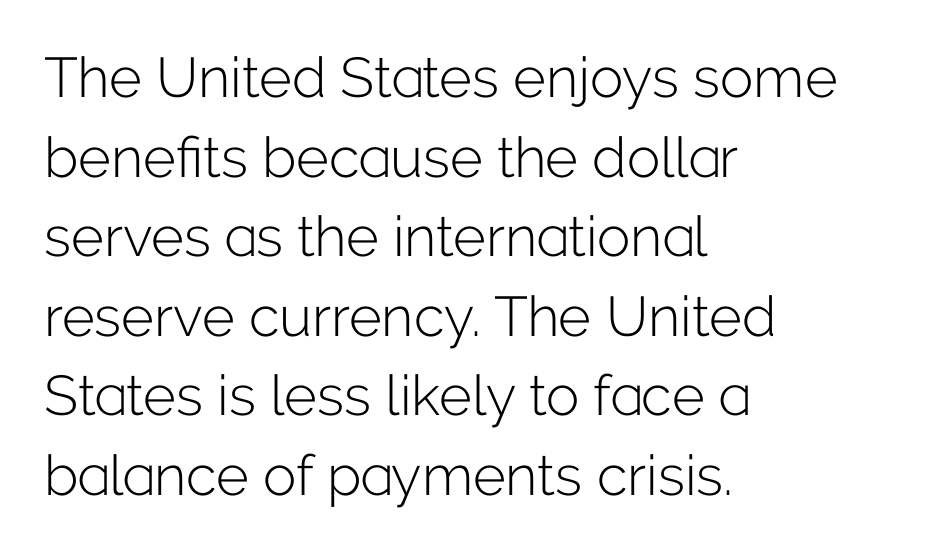
{"serif": "no", "italic": "no", "bold": "no", "weight": "light", "width": "normal", "stroke_contrast": "low", "x_height": "medium", "monospaced": "no", "underline": "no", "align": "left", "line_spacing": "normal", "line_spacing_ratio": 1.42, "letter_spacing": "normal", "letter_spacing_em": 0.0, "glyph_px": 56}
